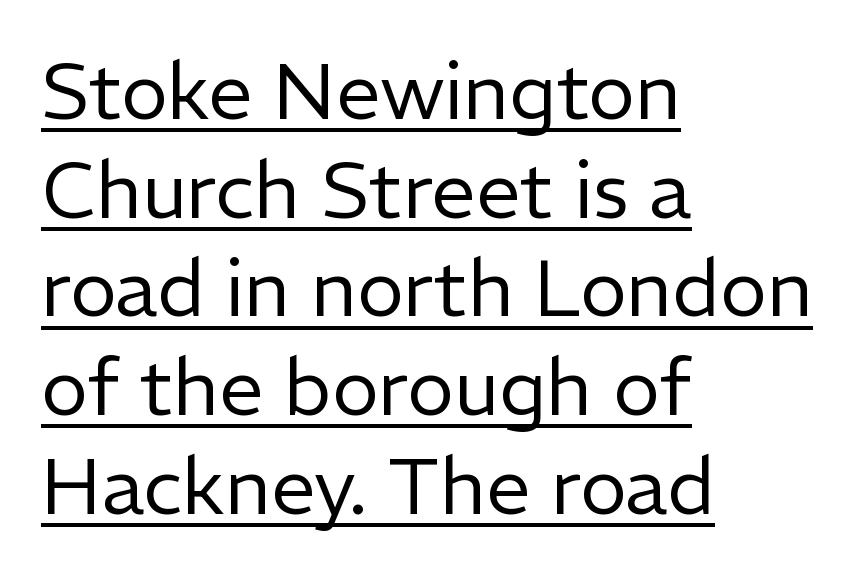
The image shows 79 px regular-weight sans-serif type, upright; set left-aligned, normal line spacing (1.25x), normal letter spacing, underlined; low stroke contrast and a medium x-height.
